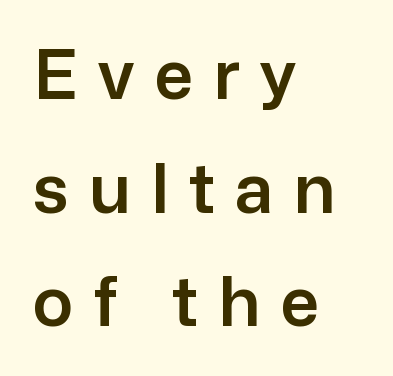
{"serif": "no", "italic": "no", "width": "normal", "stroke_contrast": "low", "x_height": "medium", "monospaced": "no", "underline": "no", "align": "left", "line_spacing": "normal", "line_spacing_ratio": 1.67, "letter_spacing": "wide", "letter_spacing_em": 0.3, "glyph_px": 68}
